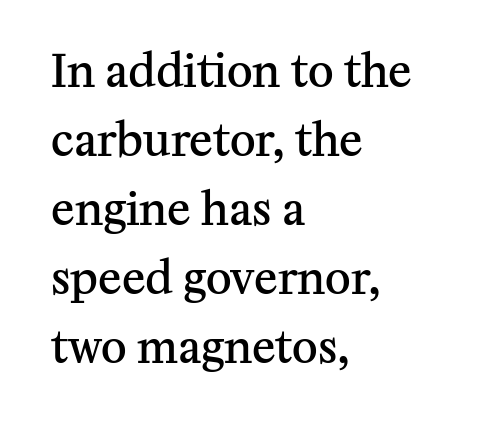
Q: Is the text bold? A: Semi-bold.
Q: Is the text italic (slanted)? A: No, it is upright.
Q: Is the typeface a serif or a sans-serif typeface? A: Serif.
Q: Is the text underlined? A: No.
Q: How is the paragraph aligned? A: Left-aligned.
Q: Is the spacing between letters normal or unusually wide? A: Normal.
Q: Is the spacing between lines tight, normal or loose? A: Normal.
Q: Width (condensed, normal, or wide)? A: Normal.
Q: Stroke contrast? A: Medium.
Q: x-height? A: Medium.
Q: Monospaced? A: No.
